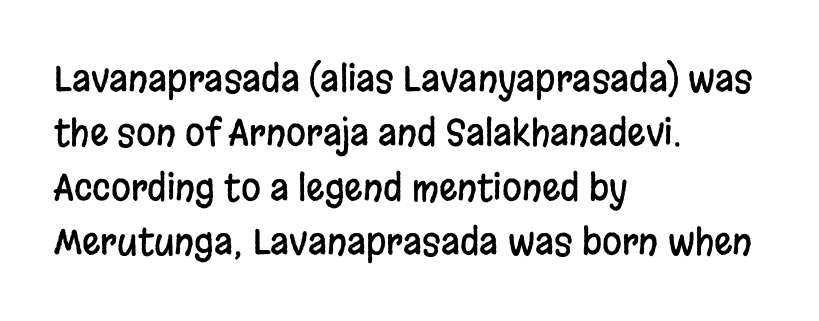
{"serif": "no", "italic": "no", "width": "condensed", "stroke_contrast": "low", "x_height": "large", "monospaced": "no", "underline": "no", "align": "left", "line_spacing": "normal", "line_spacing_ratio": 1.51, "letter_spacing": "normal", "letter_spacing_em": 0.0, "glyph_px": 36}
